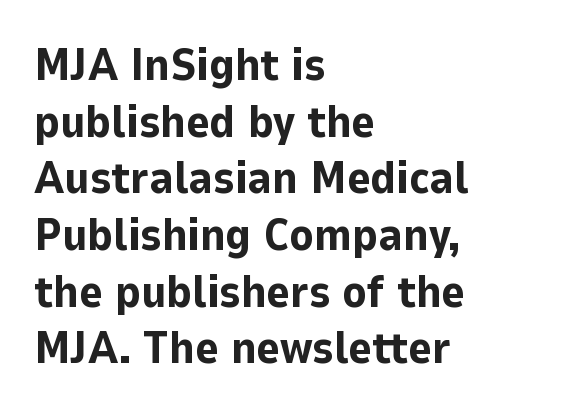
{"serif": "no", "italic": "no", "bold": "yes", "weight": "bold", "width": "normal", "stroke_contrast": "low", "x_height": "medium", "monospaced": "no", "underline": "no", "align": "left", "line_spacing": "normal", "line_spacing_ratio": 1.26, "letter_spacing": "normal", "letter_spacing_em": 0.0, "glyph_px": 45}
